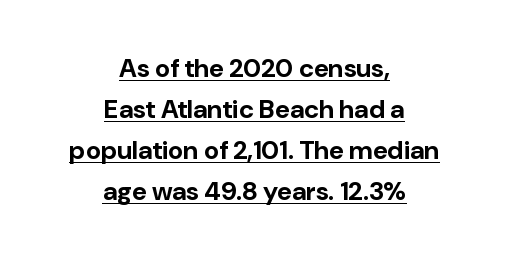
The image shows 26 px bold type, upright; set centered, normal line spacing (1.58x), normal letter spacing, underlined.
